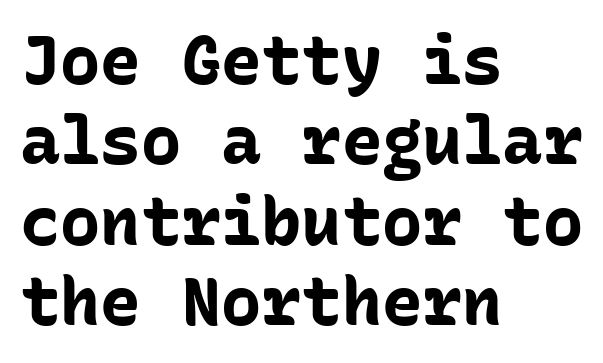
{"serif": "no", "italic": "no", "bold": "yes", "weight": "bold", "width": "normal", "stroke_contrast": "low", "x_height": "medium", "monospaced": "yes", "underline": "no", "align": "left", "line_spacing_ratio": 1.2, "letter_spacing": "normal", "letter_spacing_em": 0.0, "glyph_px": 67}
